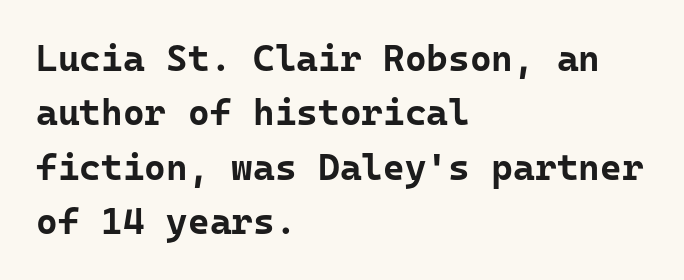
Q: Is the text bold? A: Yes.
Q: Is the text italic (slanted)? A: No, it is upright.
Q: Is the typeface a serif or a sans-serif typeface? A: Sans-serif.
Q: Is the text underlined? A: No.
Q: How is the paragraph aligned? A: Left-aligned.
Q: Is the spacing between letters normal or unusually wide? A: Normal.
Q: Is the spacing between lines tight, normal or loose? A: Normal.
Q: Width (condensed, normal, or wide)? A: Normal.
Q: Stroke contrast? A: Low.
Q: x-height? A: Medium.
Q: Monospaced? A: Yes.
